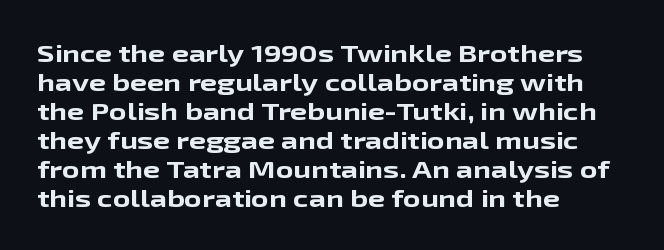
Q: Is the text bold? A: Yes.
Q: Is the text italic (slanted)? A: No, it is upright.
Q: Is the text underlined? A: No.
Q: How is the paragraph aligned? A: Left-aligned.
Q: Is the spacing between letters normal or unusually wide? A: Normal.
